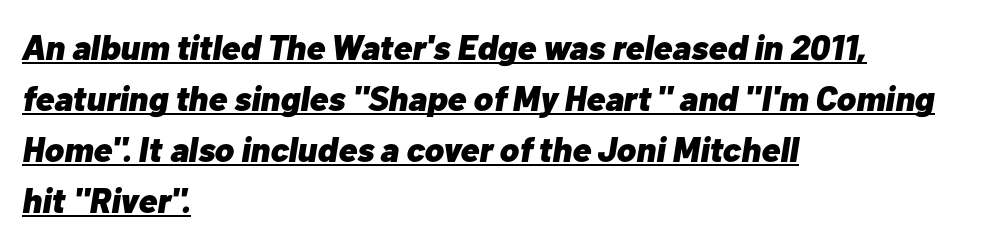
Quick note: underline on. The rendering uses natural spacing where letterforms have individual widths. Honestly, the row spacing looks completely unremarkable. Compared with a centered layout, this one pins lines to the left instead. Every character sits at an angle, as italics do.
